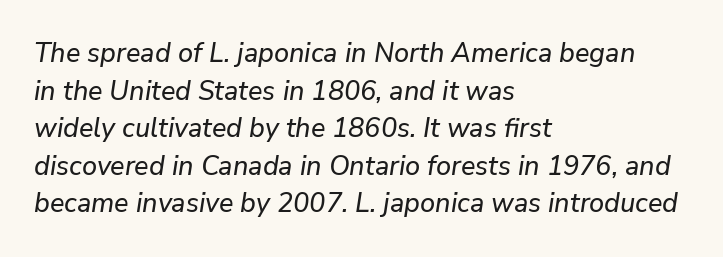
{"italic": "yes", "lean": "right", "slant_degrees": 9, "underline": "no", "align": "left", "line_spacing": "normal", "line_spacing_ratio": 1.39, "letter_spacing": "normal", "letter_spacing_em": 0.0, "glyph_px": 27}
